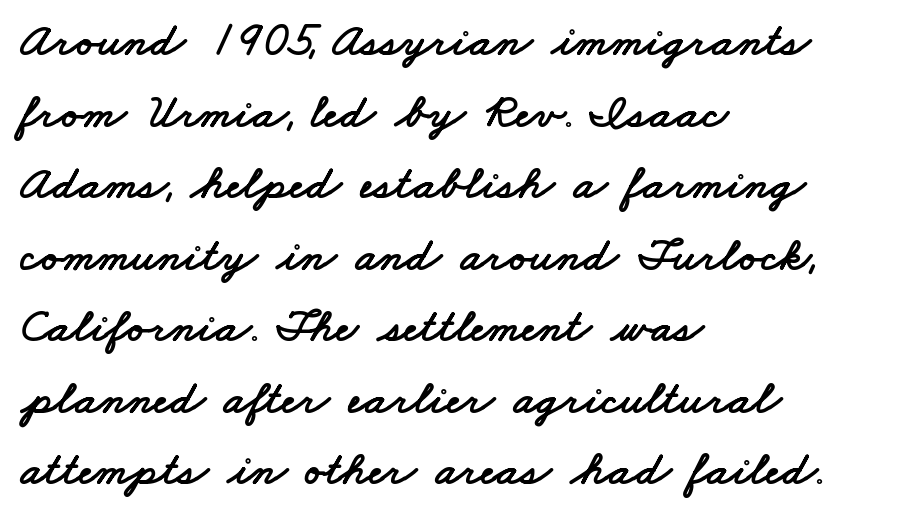
The image shows 48 px wide sans-serif type; set left-aligned, normal line spacing (1.49x), normal letter spacing, not underlined; low stroke contrast and a small x-height.
